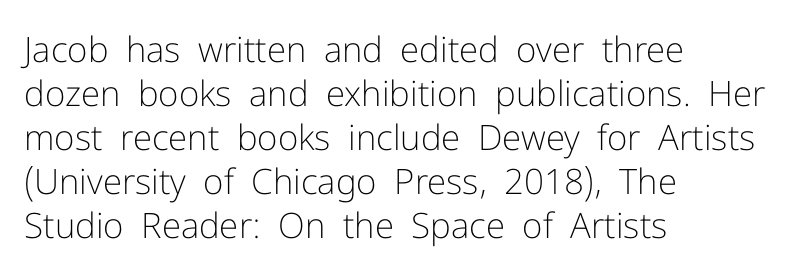
Q: Is the text bold? A: No.
Q: Is the text italic (slanted)? A: No, it is upright.
Q: Is the typeface a serif or a sans-serif typeface? A: Sans-serif.
Q: Is the text underlined? A: No.
Q: How is the paragraph aligned? A: Left-aligned.
Q: Is the spacing between letters normal or unusually wide? A: Normal.
Q: Is the spacing between lines tight, normal or loose? A: Normal.
Q: Width (condensed, normal, or wide)? A: Normal.
Q: Stroke contrast? A: Low.
Q: x-height? A: Medium.
Q: Monospaced? A: No.
